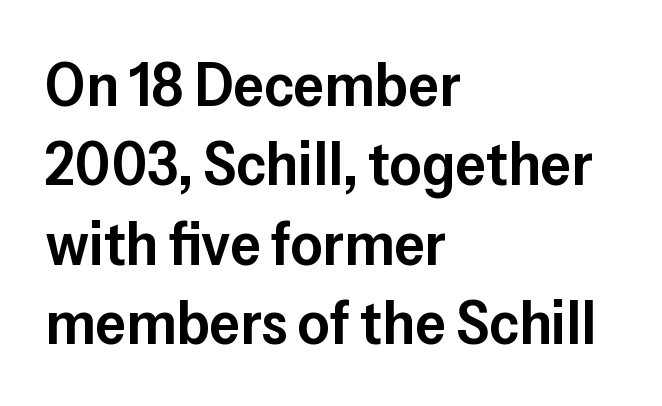
The image shows 62 px semibold sans-serif type, upright; set left-aligned, normal line spacing (1.28x), normal letter spacing, not underlined; low stroke contrast and a medium x-height.
